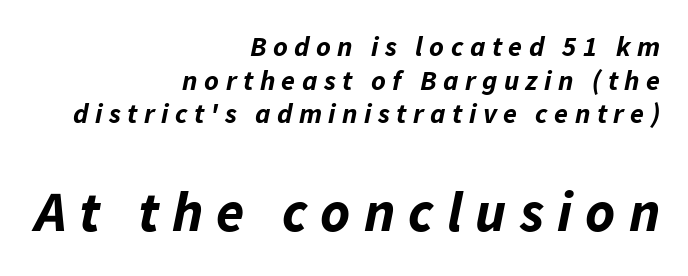
Q: Is the text bold? A: Yes.
Q: Is the text italic (slanted)? A: Yes, it leans right by about 11 degrees.
Q: Is the text underlined? A: No.
Q: How is the paragraph aligned? A: Right-aligned.
Q: Is the spacing between letters normal or unusually wide? A: Unusually wide.
Q: Which block of text is set in a larger size, the first (top) or the second (bottom)? A: The second (bottom) one.
Q: Width (condensed, normal, or wide)? A: Normal.
Q: Stroke contrast? A: Low.
Q: x-height? A: Medium.
Q: Monospaced? A: No.
